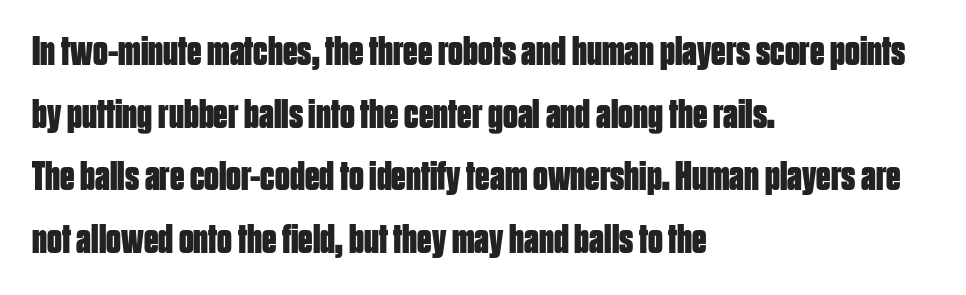
Q: Is the text bold? A: Yes.
Q: Is the text italic (slanted)? A: No, it is upright.
Q: Is the typeface a serif or a sans-serif typeface? A: Sans-serif.
Q: Is the text underlined? A: No.
Q: How is the paragraph aligned? A: Left-aligned.
Q: Is the spacing between letters normal or unusually wide? A: Normal.
Q: Is the spacing between lines tight, normal or loose? A: Normal.
Q: Width (condensed, normal, or wide)? A: Condensed.
Q: Stroke contrast? A: Low.
Q: x-height? A: Large.
Q: Monospaced? A: No.
